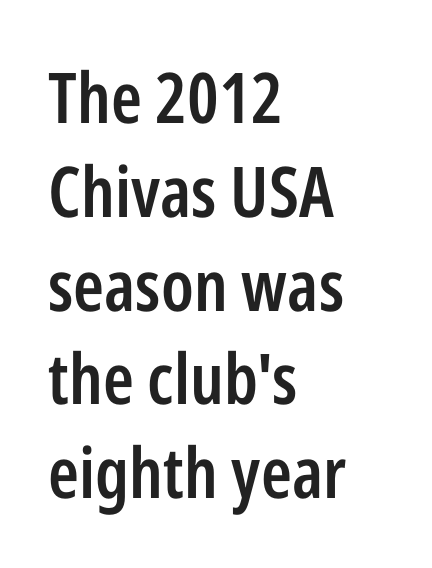
In terms of posture, this sample is upright. If you drew a ruler down the left edge, every line would touch it. These words are printed semibold, heavier than regular yet not bold. The passage shown is not underscored anywhere. Is this a fixed-width face? No — the glyphs have proportional, varying widths. The characters display no serif detailing; their extremities are plain.
